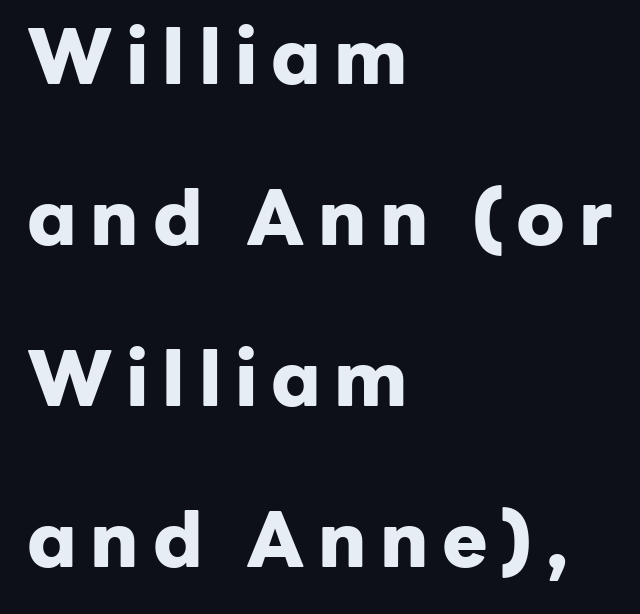
Q: Is the text bold? A: Yes.
Q: Is the text italic (slanted)? A: No, it is upright.
Q: Is the typeface a serif or a sans-serif typeface? A: Sans-serif.
Q: Is the text underlined? A: No.
Q: How is the paragraph aligned? A: Left-aligned.
Q: Is the spacing between lines tight, normal or loose? A: Loose.
Q: Width (condensed, normal, or wide)? A: Normal.
Q: Stroke contrast? A: Low.
Q: x-height? A: Medium.
Q: Monospaced? A: No.
